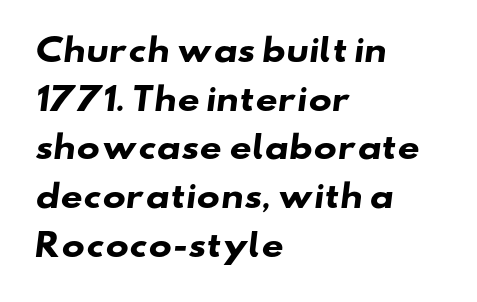
Q: Is the text bold? A: Yes.
Q: Is the typeface a serif or a sans-serif typeface? A: Sans-serif.
Q: Is the text underlined? A: No.
Q: How is the paragraph aligned? A: Left-aligned.
Q: Is the spacing between letters normal or unusually wide? A: Normal.
Q: Is the spacing between lines tight, normal or loose? A: Normal.
Q: Width (condensed, normal, or wide)? A: Wide.
Q: Stroke contrast? A: Low.
Q: x-height? A: Small.
Q: Monospaced? A: No.
